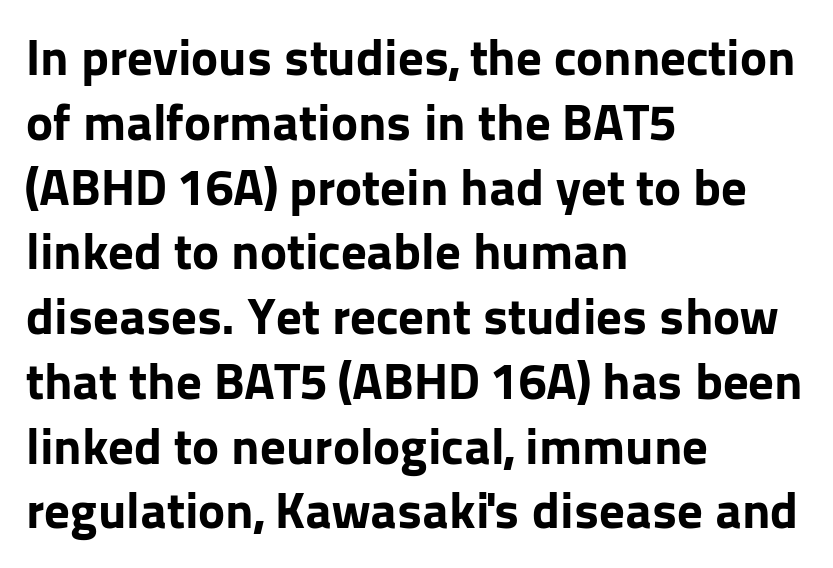
The image shows 51 px bold sans-serif type, upright; set left-aligned, normal line spacing (1.27x), normal letter spacing, not underlined; low stroke contrast and a medium x-height.
